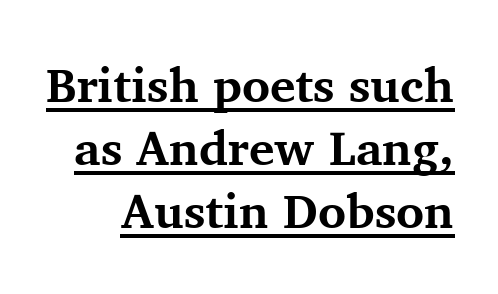
Q: Is the text bold? A: Yes.
Q: Is the text italic (slanted)? A: No, it is upright.
Q: Is the typeface a serif or a sans-serif typeface? A: Serif.
Q: Is the text underlined? A: Yes.
Q: Is the spacing between letters normal or unusually wide? A: Normal.
Q: Is the spacing between lines tight, normal or loose? A: Normal.
Q: Width (condensed, normal, or wide)? A: Normal.
Q: Stroke contrast? A: Medium.
Q: x-height? A: Medium.
Q: Monospaced? A: No.
